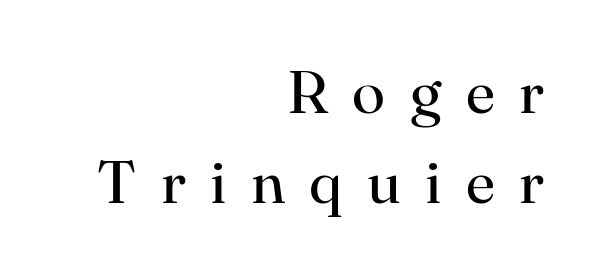
Stem width sits at or under what a default text font uses. Descender tails drop into unmarked territory. Stroke terminals: seriffed. Short note: letters widely spaced.
